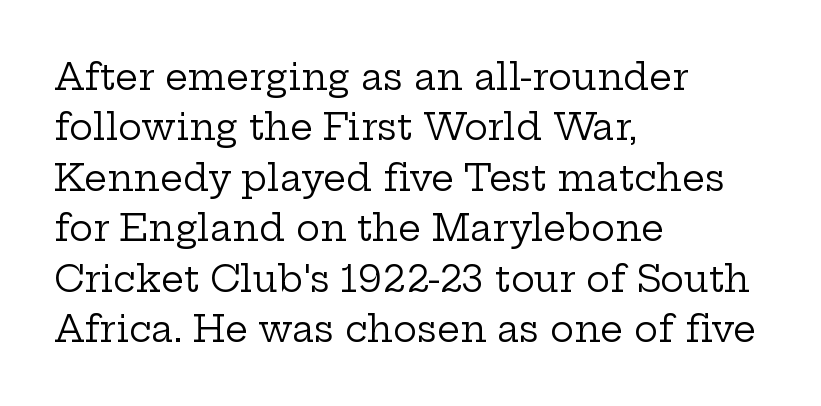
{"serif": "yes", "italic": "no", "bold": "no", "weight": "regular", "width": "wide", "stroke_contrast": "low", "x_height": "medium", "monospaced": "no", "underline": "no", "align": "left", "line_spacing": "normal", "line_spacing_ratio": 1.4, "letter_spacing": "normal", "letter_spacing_em": 0.0, "glyph_px": 36}
